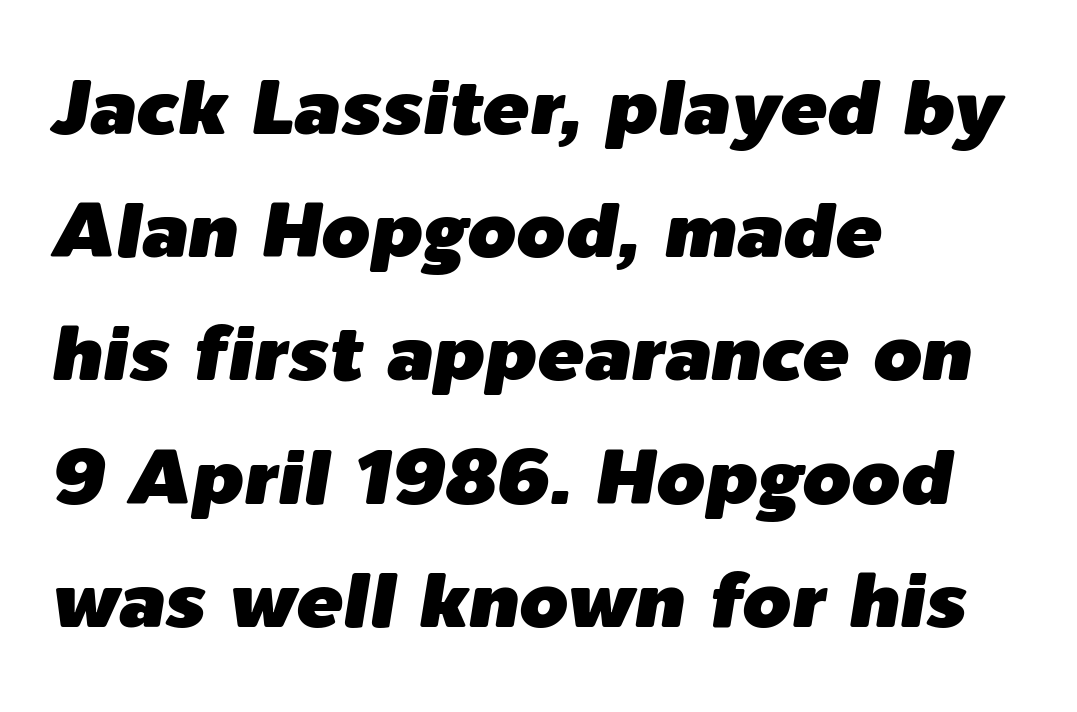
{"italic": "yes", "lean": "right", "slant_degrees": 9, "width": "normal", "stroke_contrast": "low", "x_height": "medium", "monospaced": "no", "underline": "no", "align": "left", "line_spacing": "normal", "line_spacing_ratio": 1.58, "letter_spacing": "normal", "letter_spacing_em": 0.0, "glyph_px": 78}
